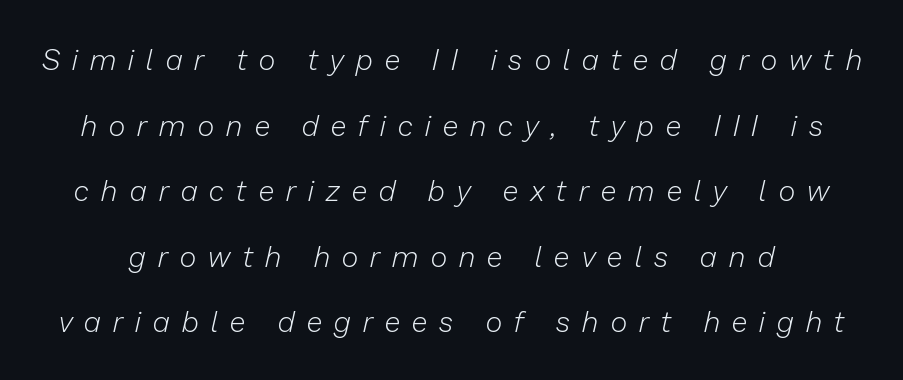
Unmarked baselines from the first word to the last. In terms of letterspacing, this is a distinctly airy, spread setting. Is this a heavy cut? Hardly; it is regular or lighter. Would a proofreader flag this as italicized? Yes. Varying glyph widths throughout — classic text-font behaviour. Leading: increased.
